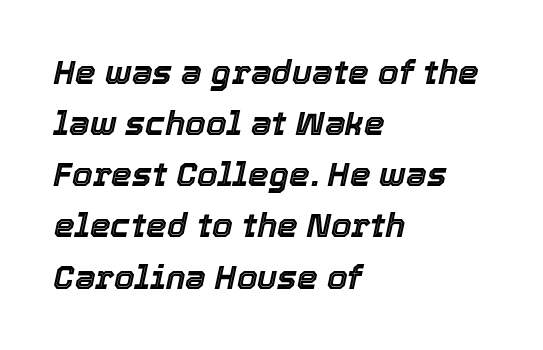
The image shows 33 px text type, italic (leaning right); set left-aligned, normal line spacing (1.55x), normal letter spacing, not underlined; a medium x-height.
